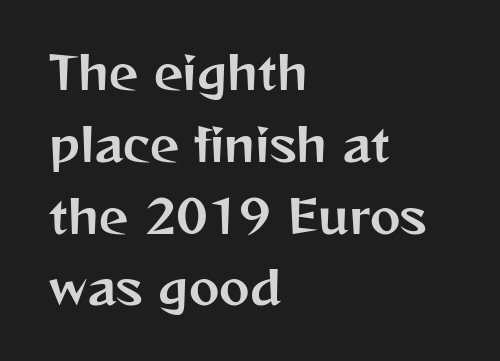
Ordinary non-slanted type is in use. Note the varied advance widths — an 'i' is clearly narrower than an 'm'. The string is rendered with underlining switched off. Glyph-to-glyph distance matches everyday printed text.
